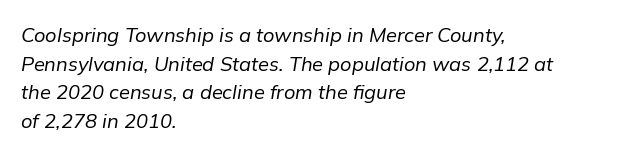
Designer's note — italics engaged. No letter is thick-stroked: the sample isn't bold. Underlining? Definitely not there. Whoever set this chose a conventional vertical rhythm. The tracking reads as untouched default to a designer's eye.
